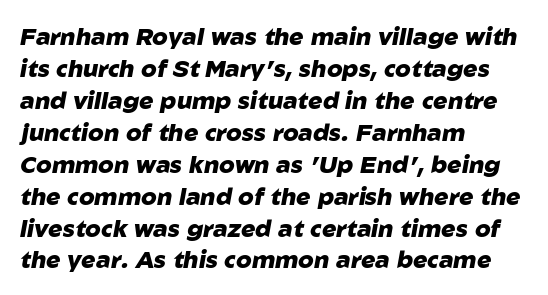
Tracking here is standard; glyphs follow each other at the usual distance. Is the block centered? No — it sits flush against the left margin. Designer's note — italics engaged. Line spacing here is normal.
